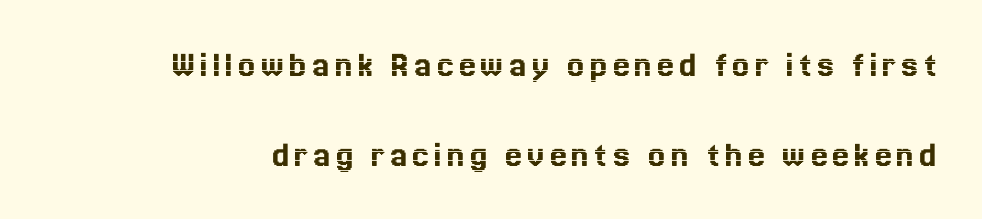
A typesetter would call this proportional, since set widths differ per character. The glyphs are unaccompanied by any horizontal stroke below them. Is there any slant? The stems are plumb. Horizontal bands of white between lines are thick stripes.
